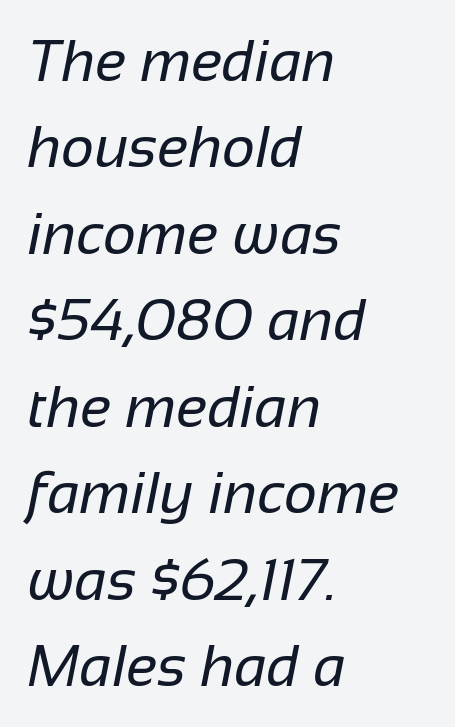
The foot of each line stays bare and open. The vertical gap from one line to the next is medium. This rendering leaves character spacing at its baseline value. No letter is thick-stroked: the sample isn't bold. To sum up the face: it is a sans, with no serifs. The passage shown is typed in a proportional face where columns would drift.
